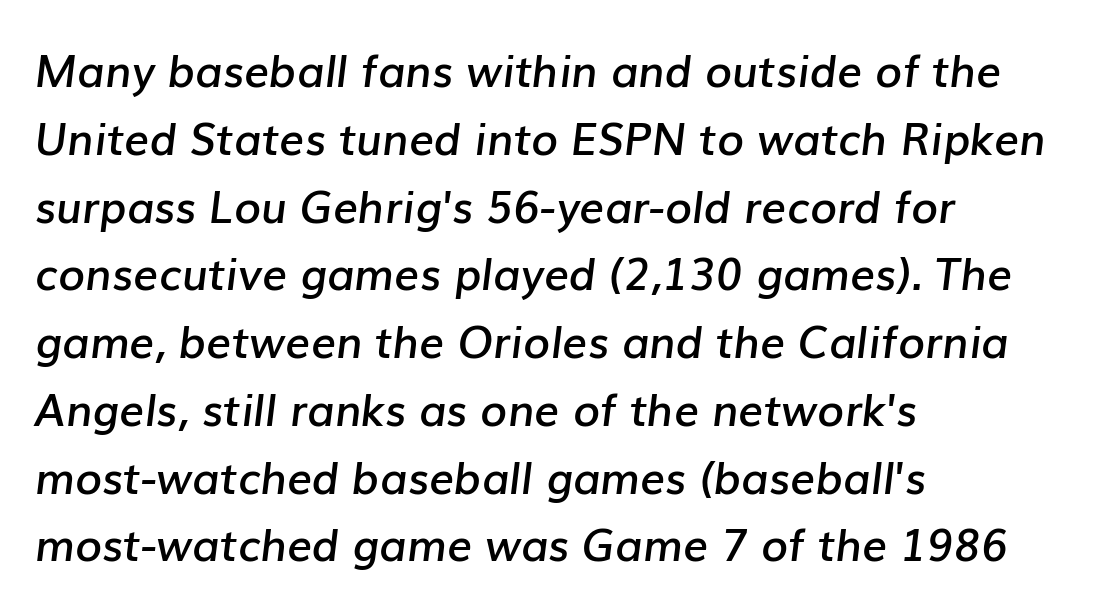
Q: Is the text bold? A: Semi-bold.
Q: Is the text italic (slanted)? A: Yes, it leans right by about 7 degrees.
Q: Is the text underlined? A: No.
Q: How is the paragraph aligned? A: Left-aligned.
Q: Is the spacing between letters normal or unusually wide? A: Normal.
Q: Is the spacing between lines tight, normal or loose? A: Normal.
Q: Width (condensed, normal, or wide)? A: Normal.
Q: Stroke contrast? A: Low.
Q: x-height? A: Medium.
Q: Monospaced? A: No.
